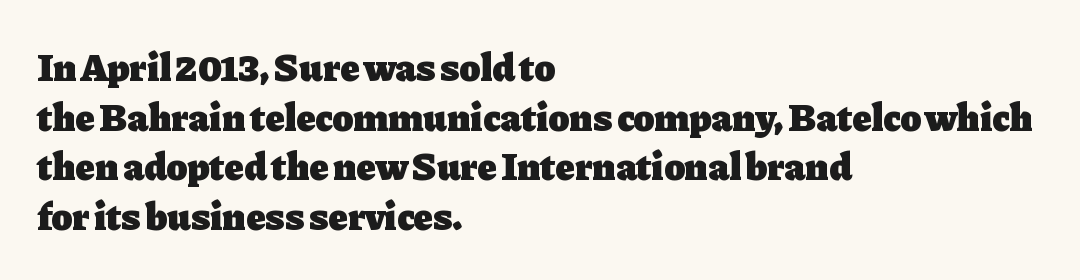
{"serif": "yes", "italic": "no", "bold": "yes", "weight": "heavy", "width": "normal", "stroke_contrast": "low", "x_height": "medium", "monospaced": "no", "underline": "no", "align": "left", "line_spacing": "normal", "line_spacing_ratio": 1.27, "letter_spacing": "normal", "letter_spacing_em": 0.0, "glyph_px": 39}
